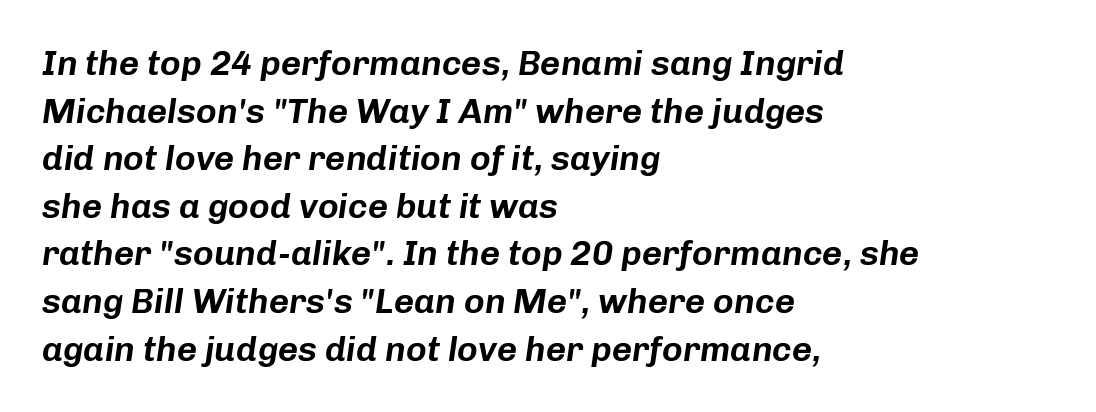
{"italic": "yes", "lean": "right", "slant_degrees": 8, "width": "normal", "stroke_contrast": "low", "x_height": "medium", "monospaced": "no", "underline": "no", "align": "left", "line_spacing": "normal", "line_spacing_ratio": 1.36, "letter_spacing": "normal", "letter_spacing_em": 0.0, "glyph_px": 35}
